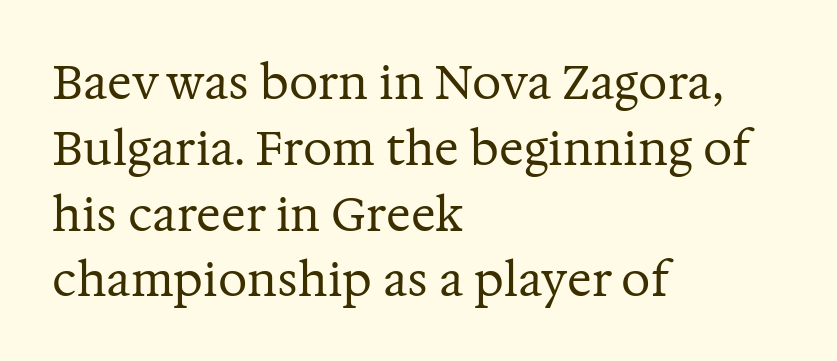
The baseline area is clear. Observe the serifs anchoring each vertical stroke in this sample. Each stroke keeps to a modest, everyday thickness or less. Whoever set this chose a conventional vertical rhythm. The axis of the letterforms is exactly vertical.
